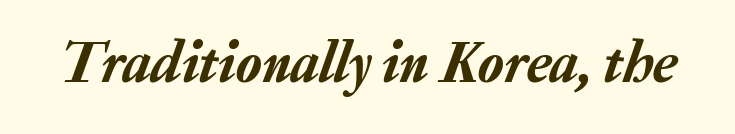
Students, note that the glyphs here touch the page at normal intervals. The rendering uses natural spacing where letterforms have individual widths. Descenders hang freely into open space. The font's italic variant was chosen for this text.
